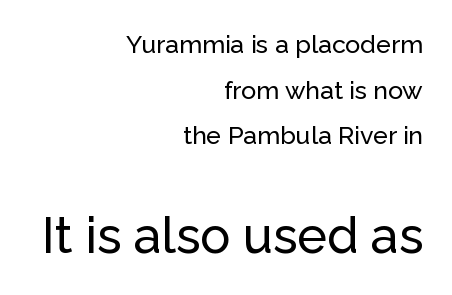
The image shows 50 px sans-serif type, upright; set right-aligned, line spacing 1.83x, normal letter spacing, not underlined; the second (bottom) block is 2.0x larger; low stroke contrast and a medium x-height.
